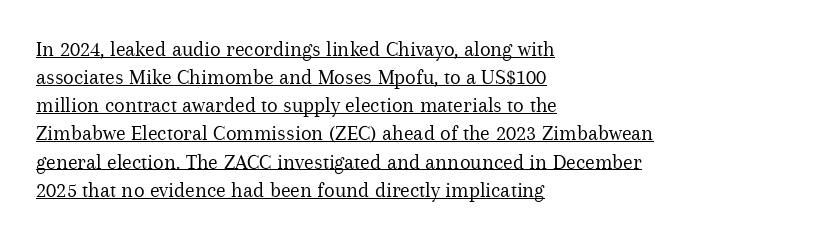
The image shows 22 px text type, upright; set left-aligned, normal line spacing (1.28x), normal letter spacing, underlined.
